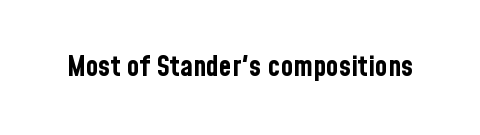
Q: Is the text bold? A: Yes.
Q: Is the text italic (slanted)? A: No, it is upright.
Q: Is the typeface a serif or a sans-serif typeface? A: Sans-serif.
Q: Is the text underlined? A: No.
Q: Is the spacing between letters normal or unusually wide? A: Normal.
Q: Width (condensed, normal, or wide)? A: Condensed.
Q: Stroke contrast? A: Low.
Q: x-height? A: Medium.
Q: Monospaced? A: No.
